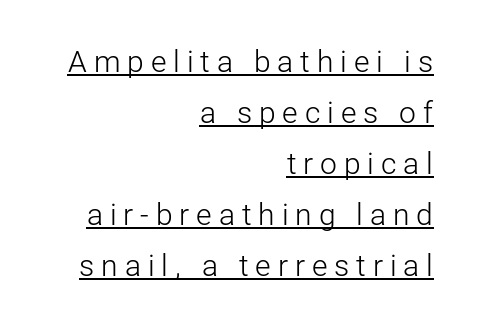
{"serif": "no", "italic": "no", "bold": "no", "weight": "light", "width": "normal", "stroke_contrast": "low", "x_height": "medium", "monospaced": "no", "underline": "yes", "align": "right", "line_spacing": "normal", "line_spacing_ratio": 1.7, "letter_spacing": "wide", "letter_spacing_em": 0.23, "glyph_px": 30}
